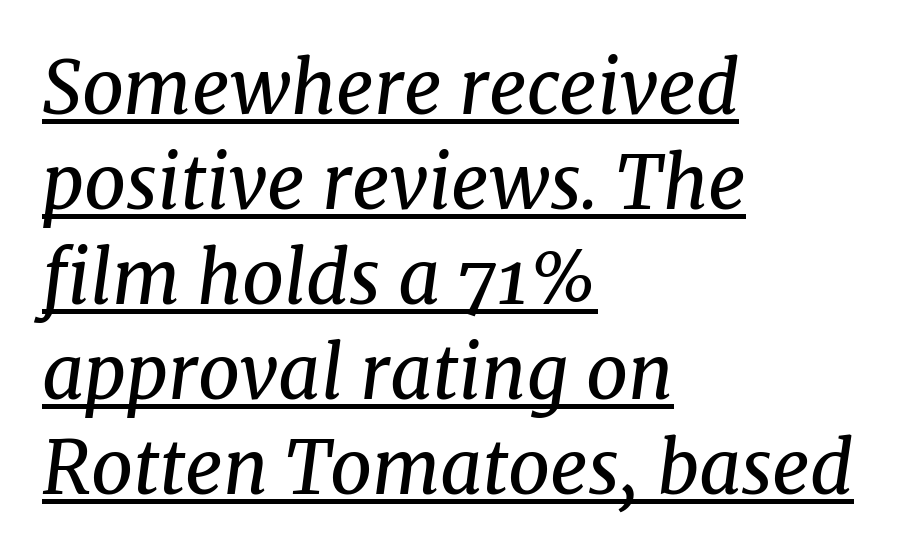
The image shows 73 px regular-weight serif type, italic (leaning right); set left-aligned, normal line spacing (1.3x), normal letter spacing, underlined; medium stroke contrast and a medium x-height.
